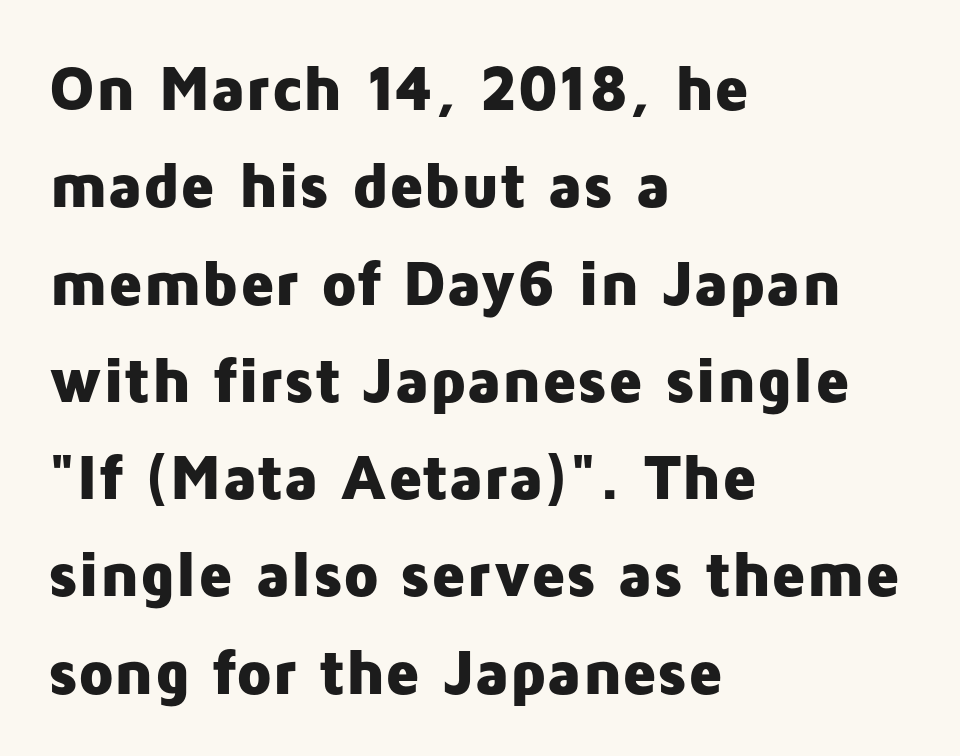
Q: Is the text bold? A: Yes.
Q: Is the text italic (slanted)? A: No, it is upright.
Q: Is the typeface a serif or a sans-serif typeface? A: Sans-serif.
Q: Is the text underlined? A: No.
Q: How is the paragraph aligned? A: Left-aligned.
Q: Is the spacing between letters normal or unusually wide? A: Normal.
Q: Is the spacing between lines tight, normal or loose? A: Normal.
Q: Width (condensed, normal, or wide)? A: Normal.
Q: Stroke contrast? A: Low.
Q: x-height? A: Medium.
Q: Monospaced? A: No.
